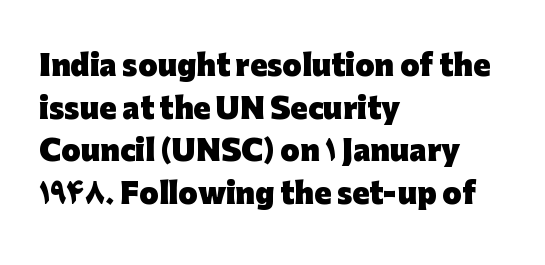
{"serif": "no", "italic": "no", "bold": "yes", "weight": "heavy", "width": "normal", "stroke_contrast": "low", "x_height": "medium", "monospaced": "no", "underline": "no", "align": "left", "line_spacing": "normal", "line_spacing_ratio": 1.52, "letter_spacing": "normal", "letter_spacing_em": 0.0, "glyph_px": 28}
